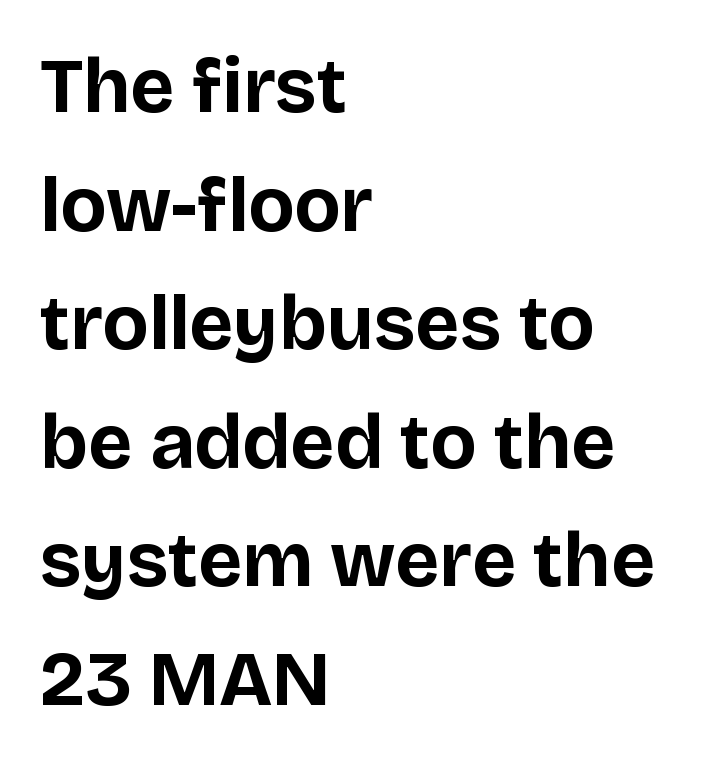
The image shows 77 px bold sans-serif type, upright; set left-aligned, normal line spacing (1.54x), normal letter spacing, not underlined; low stroke contrast and a large x-height.
